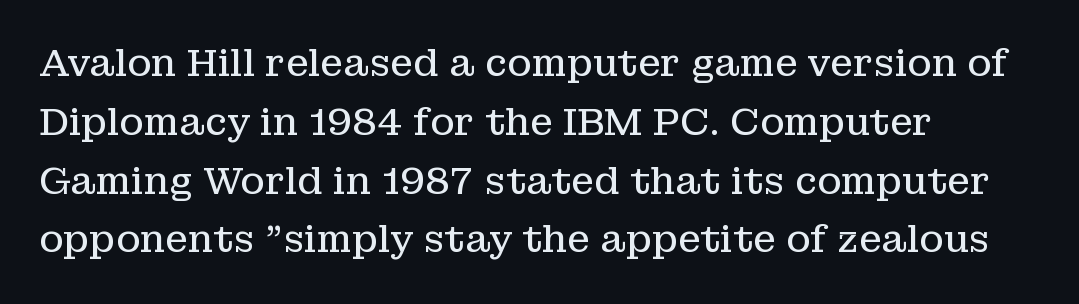
Every row of glyphs begins at an identical x-position on the left. Here the designer chose a conventional face with non-uniform glyph widths. Characters remain perfectly vertical along every line. Look at the bottom of the vertical strokes: they flare into serifs here. Does the leading feel generous? No, just average.
